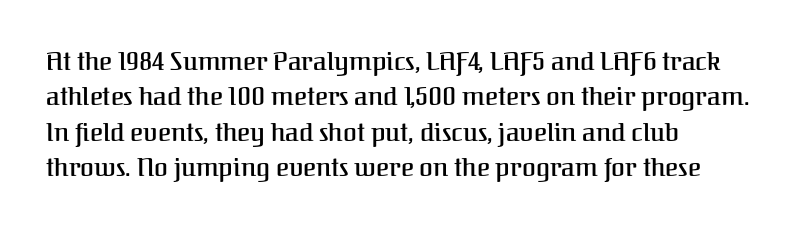
The line texture is even and compact thanks to regular tracking. Glance below the letters and you will spot only blank space. It's the straight-up-and-down kind of type. Each line starts at the same left margin while the right side varies. Reading down the column, the eye jumps a familiar distance to each next line.
